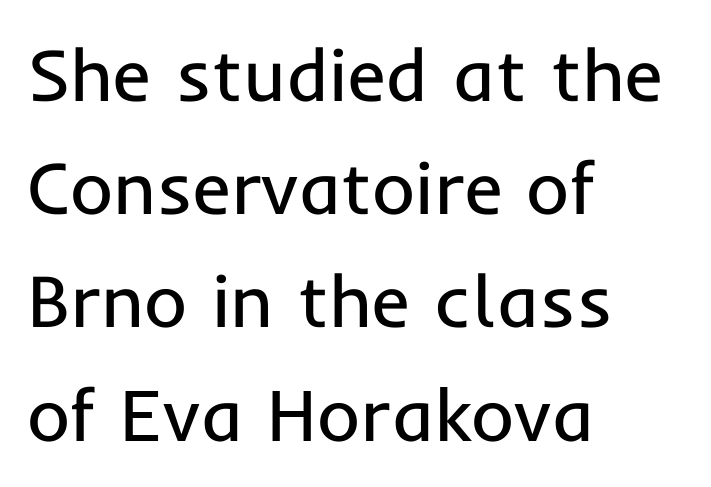
{"serif": "no", "italic": "no", "bold": "no", "weight": "regular", "width": "normal", "stroke_contrast": "low", "x_height": "medium", "monospaced": "no", "underline": "no", "align": "left", "line_spacing": "normal", "line_spacing_ratio": 1.53, "letter_spacing": "normal", "letter_spacing_em": 0.0, "glyph_px": 74}
